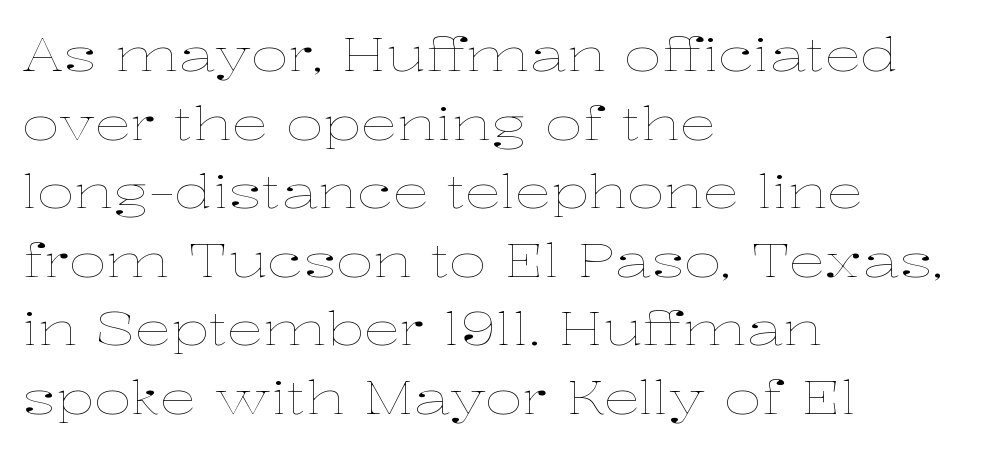
Q: Is the text bold? A: No.
Q: Is the text italic (slanted)? A: No, it is upright.
Q: Is the text underlined? A: No.
Q: How is the paragraph aligned? A: Left-aligned.
Q: Is the spacing between letters normal or unusually wide? A: Normal.
Q: Is the spacing between lines tight, normal or loose? A: Normal.
Q: Width (condensed, normal, or wide)? A: Wide.
Q: Stroke contrast? A: Low.
Q: x-height? A: Medium.
Q: Monospaced? A: No.
